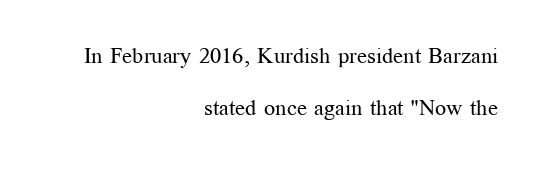
Q: Is the text bold? A: No.
Q: Is the text italic (slanted)? A: No, it is upright.
Q: Is the text underlined? A: No.
Q: How is the paragraph aligned? A: Right-aligned.
Q: Is the spacing between letters normal or unusually wide? A: Normal.
Q: Is the spacing between lines tight, normal or loose? A: Loose.
